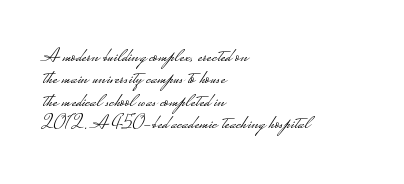
Q: Is the text bold? A: No.
Q: Is the text italic (slanted)? A: Yes.
Q: Is the text underlined? A: No.
Q: How is the paragraph aligned? A: Left-aligned.
Q: Is the spacing between letters normal or unusually wide? A: Normal.
Q: Is the spacing between lines tight, normal or loose? A: Tight.
